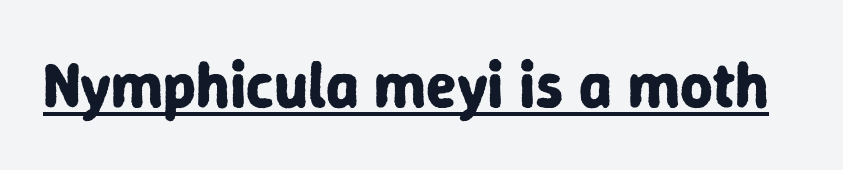
Check the space under the baseline: a stroke is drawn there. Its strokes are broad and dark, the hallmark of bold type. Characters remain perfectly vertical along every line. A typesetter would label this face a sans. You could call the tracking neutral — neither tight nor loose. Is this a fixed-width face? No — the glyphs have proportional, varying widths.
